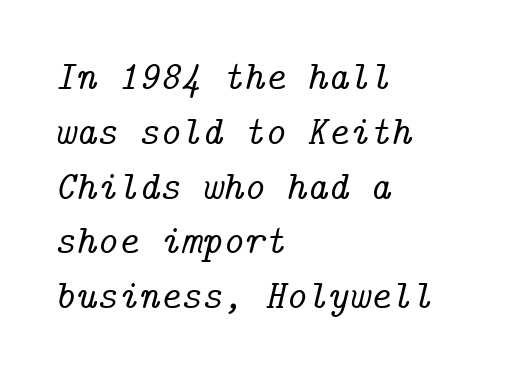
Q: Is the text italic (slanted)? A: Yes, it leans right by about 14 degrees.
Q: Is the typeface a serif or a sans-serif typeface? A: Serif.
Q: Is the text underlined? A: No.
Q: How is the paragraph aligned? A: Left-aligned.
Q: Is the spacing between letters normal or unusually wide? A: Normal.
Q: Is the spacing between lines tight, normal or loose? A: Normal.
Q: Width (condensed, normal, or wide)? A: Normal.
Q: Stroke contrast? A: Low.
Q: x-height? A: Medium.
